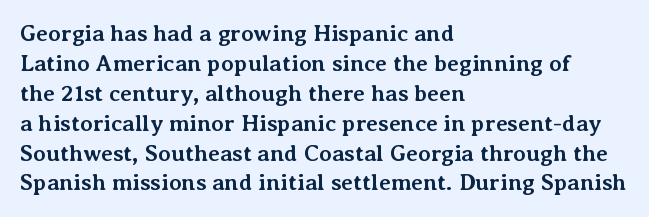
Q: Is the text bold? A: Yes.
Q: Is the text italic (slanted)? A: No, it is upright.
Q: Is the text underlined? A: No.
Q: How is the paragraph aligned? A: Left-aligned.
Q: Is the spacing between letters normal or unusually wide? A: Normal.
Q: Is the spacing between lines tight, normal or loose? A: Normal.
